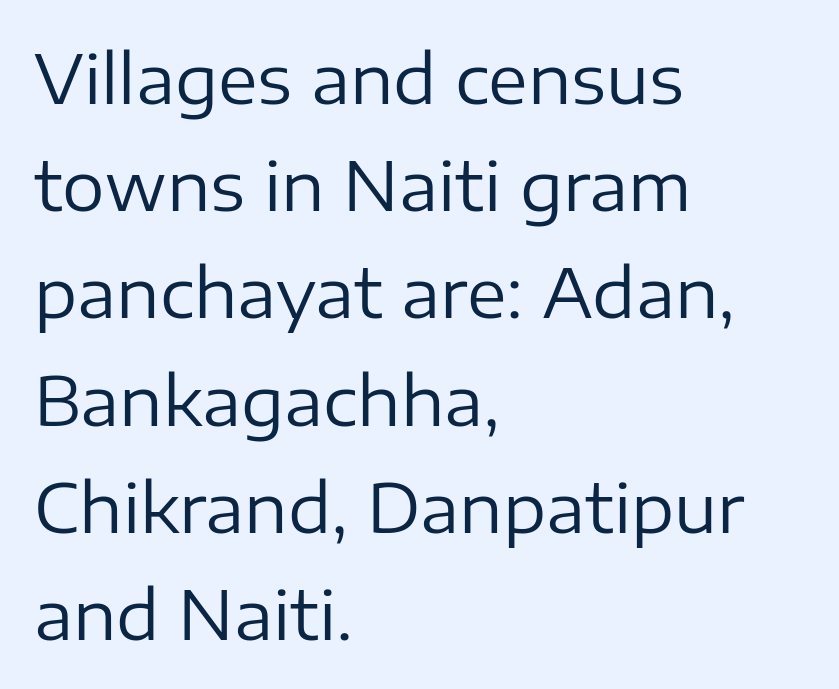
Each new line begins a customary step beneath the previous one. Rule under the text: the space is simply empty. When letters stand straight like this, we call the style roman or upright. Which margin do the lines hug? The left one — the right edge is uneven. Unlike a traditional serif, this face leaves its strokes unadorned. The weight would be labelled regular, book, light, or lighter still.
